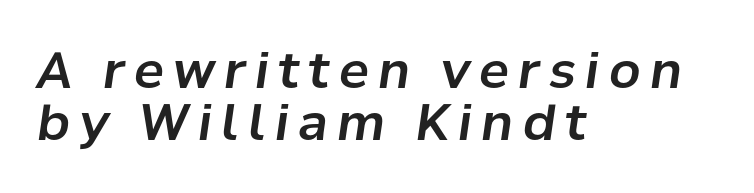
Q: Is the text italic (slanted)? A: Yes, it leans right by about 8 degrees.
Q: Is the text underlined? A: No.
Q: How is the paragraph aligned? A: Left-aligned.
Q: Is the spacing between lines tight, normal or loose? A: Tight.
Q: Width (condensed, normal, or wide)? A: Normal.
Q: Stroke contrast? A: Low.
Q: x-height? A: Medium.
Q: Monospaced? A: No.
